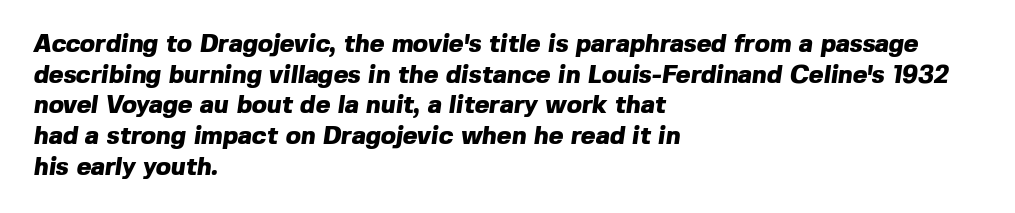
{"bold": "yes", "underline": "no", "align": "left", "line_spacing_ratio": 1.23, "letter_spacing": "normal", "letter_spacing_em": 0.0, "glyph_px": 25}
